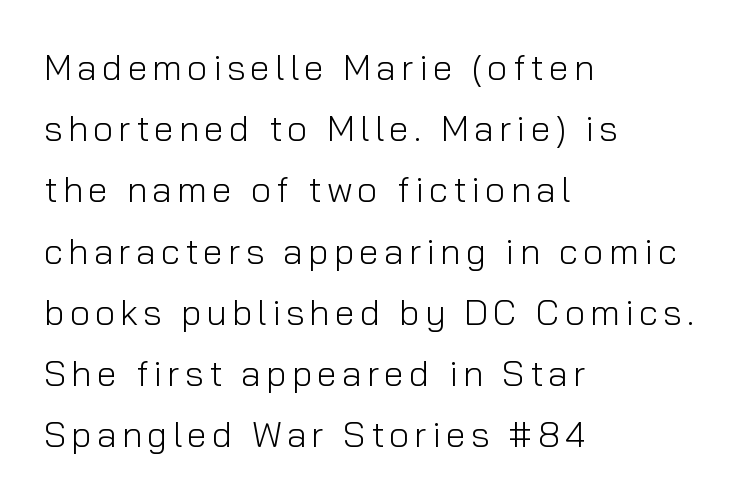
Stems and bowls with no extra thickness — not bold. Teacher's note: observe the even left margin — that is flush-left alignment. The rendering uses natural spacing where letterforms have individual widths. The letters stand straight up with perfectly vertical stems. Each row of text sits above clean, open space.
